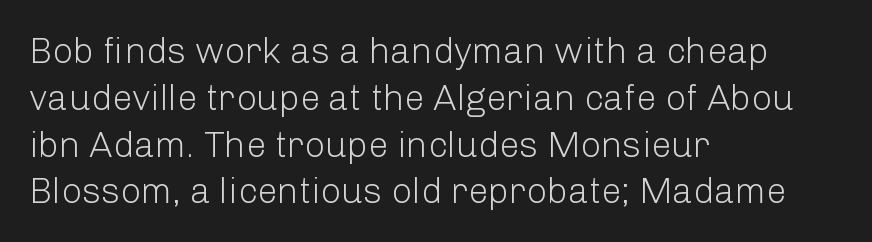
The image shows 36 px light sans-serif type, upright; set left-aligned, normal line spacing (1.3x), normal letter spacing, not underlined; low stroke contrast and a medium x-height.
